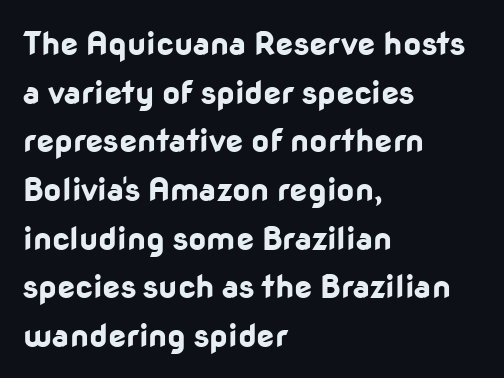
The image shows 32 px bold sans-serif type, upright; set left-aligned, normal line spacing (1.52x), normal letter spacing, not underlined; low stroke contrast and a medium x-height.
